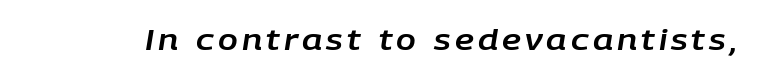
Q: Is the text italic (slanted)? A: Yes, it leans right by about 9 degrees.
Q: Is the text underlined? A: No.
Q: Width (condensed, normal, or wide)? A: Normal.
Q: Stroke contrast? A: Low.
Q: x-height? A: Large.
Q: Monospaced? A: No.
